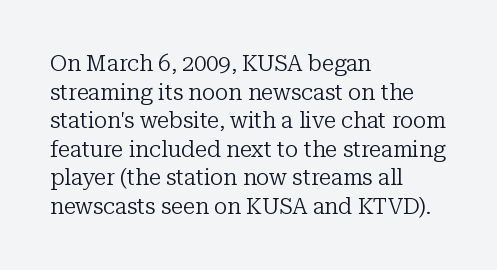
The image shows 22 px text type, upright; set left-aligned, normal line spacing (1.3x), normal letter spacing, not underlined.
